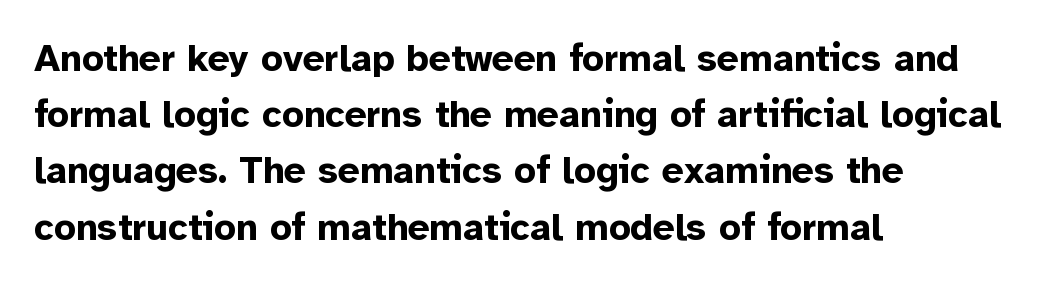
Honestly, the row spacing looks completely unremarkable. No feet cap the strokes, marking this as sans-serif type. Proportional: the letters do not fall into vertical columns. Just letters on the line, the space beneath them empty. The paragraph has a hard left edge and a soft right edge. Posture: straight, roman, zero tilt.
